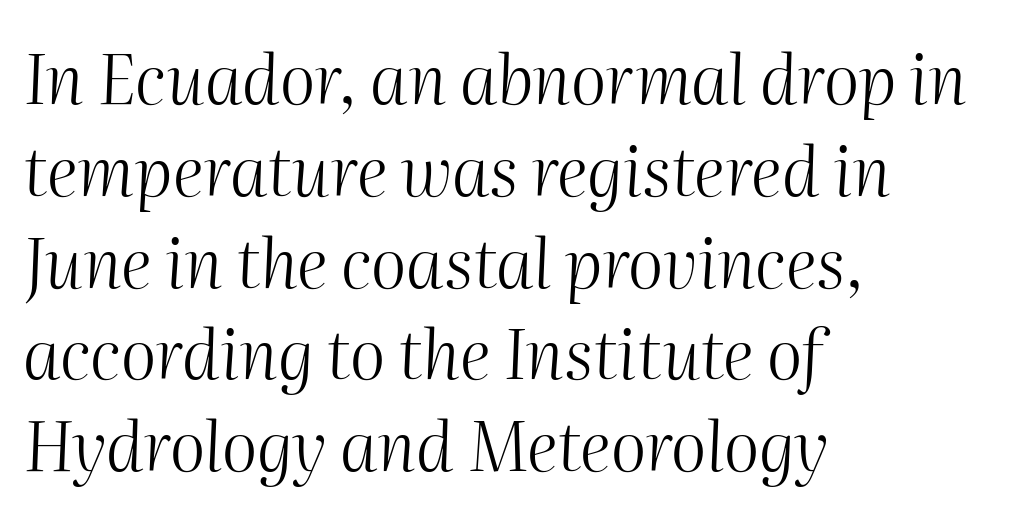
Alignment: flush left. This reads as an unemphasized weight, regular at the heaviest. The passage shown stacks its lines at a standard gap. The zone under the glyphs is completely vacant. Do the characters align in a grid? No, the font is proportional. The specimen reads as italic at a glance.
